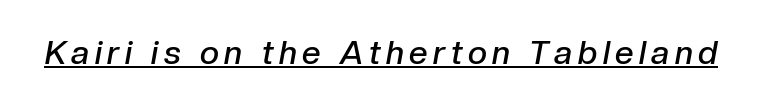
Q: Is the text bold? A: Semi-bold.
Q: Is the text italic (slanted)? A: Yes, it leans right by about 10 degrees.
Q: Is the text underlined? A: Yes.
Q: Width (condensed, normal, or wide)? A: Normal.
Q: Stroke contrast? A: Low.
Q: x-height? A: Medium.
Q: Monospaced? A: No.
